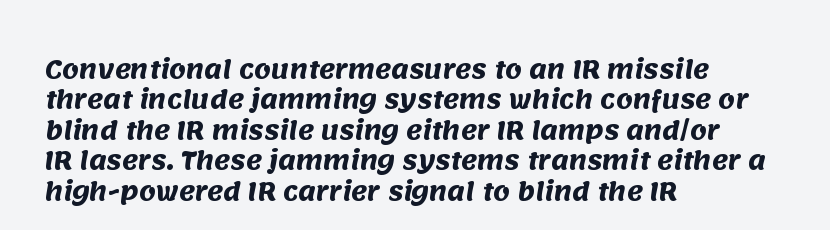
Q: Is the text bold? A: Yes.
Q: Is the text underlined? A: No.
Q: How is the paragraph aligned? A: Left-aligned.
Q: Is the spacing between letters normal or unusually wide? A: Normal.
Q: Is the spacing between lines tight, normal or loose? A: Normal.
